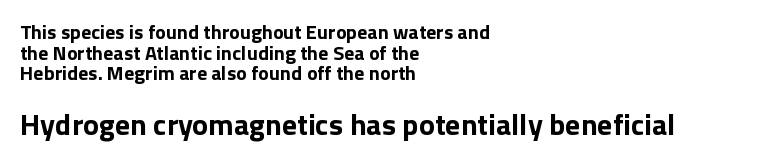
Decoration check: the copy has no underline. The rendering uses natural spacing where letterforms have individual widths. Unlike a traditional serif, this face leaves its strokes unadorned. The rendering uses a bold face; every stroke is thick and dark.
